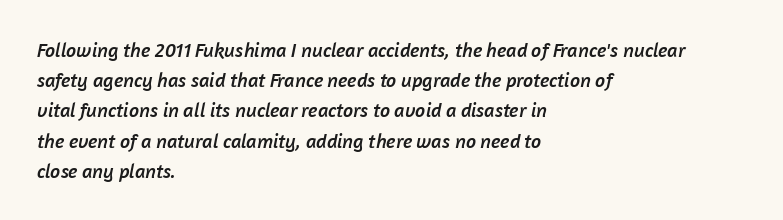
Q: Is the text underlined? A: No.
Q: How is the paragraph aligned? A: Left-aligned.
Q: Is the spacing between letters normal or unusually wide? A: Normal.
Q: Is the spacing between lines tight, normal or loose? A: Normal.
